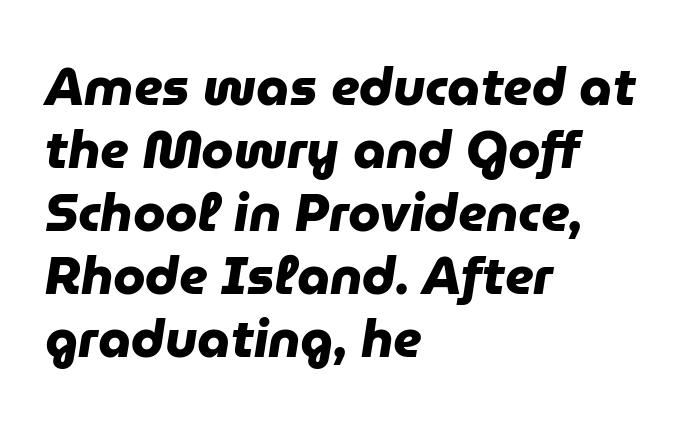
Q: Is the text bold? A: Yes.
Q: Is the typeface a serif or a sans-serif typeface? A: Sans-serif.
Q: Is the text underlined? A: No.
Q: How is the paragraph aligned? A: Left-aligned.
Q: Is the spacing between letters normal or unusually wide? A: Normal.
Q: Width (condensed, normal, or wide)? A: Normal.
Q: Stroke contrast? A: Low.
Q: x-height? A: Medium.
Q: Monospaced? A: No.
